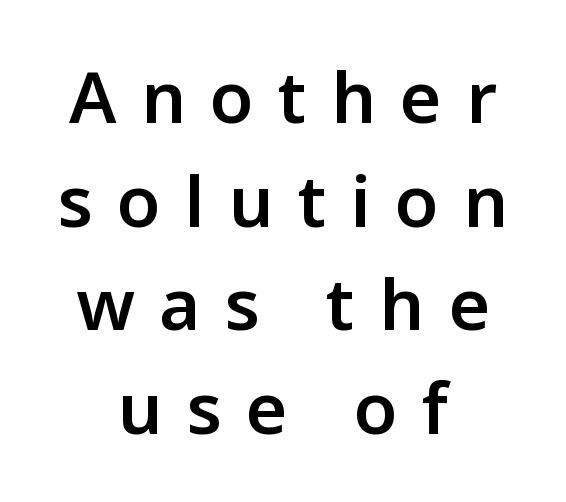
Q: Is the text bold? A: Semi-bold.
Q: Is the text italic (slanted)? A: No, it is upright.
Q: Is the typeface a serif or a sans-serif typeface? A: Sans-serif.
Q: Is the text underlined? A: No.
Q: How is the paragraph aligned? A: Centered.
Q: Is the spacing between letters normal or unusually wide? A: Unusually wide.
Q: Is the spacing between lines tight, normal or loose? A: Normal.
Q: Width (condensed, normal, or wide)? A: Normal.
Q: Stroke contrast? A: Low.
Q: x-height? A: Medium.
Q: Monospaced? A: No.
